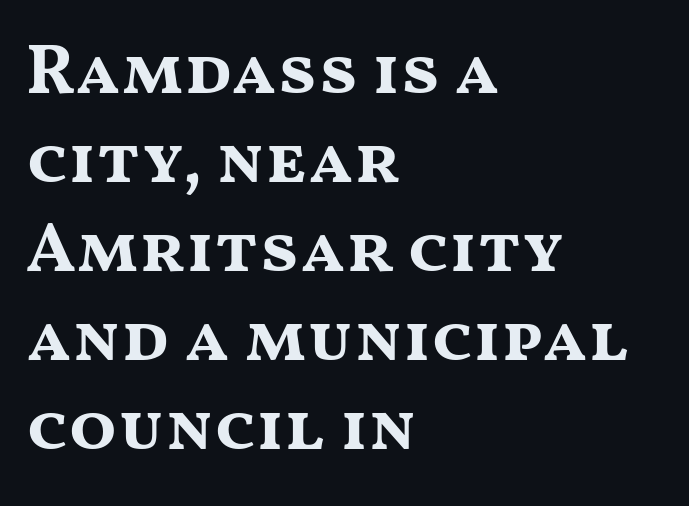
Q: Is the text bold? A: Yes.
Q: Is the text italic (slanted)? A: No, it is upright.
Q: Is the typeface a serif or a sans-serif typeface? A: Sans-serif.
Q: Is the text underlined? A: No.
Q: How is the paragraph aligned? A: Left-aligned.
Q: Is the spacing between letters normal or unusually wide? A: Normal.
Q: Is the spacing between lines tight, normal or loose? A: Normal.
Q: Width (condensed, normal, or wide)? A: Wide.
Q: Stroke contrast? A: Medium.
Q: x-height? A: Medium.
Q: Monospaced? A: No.
